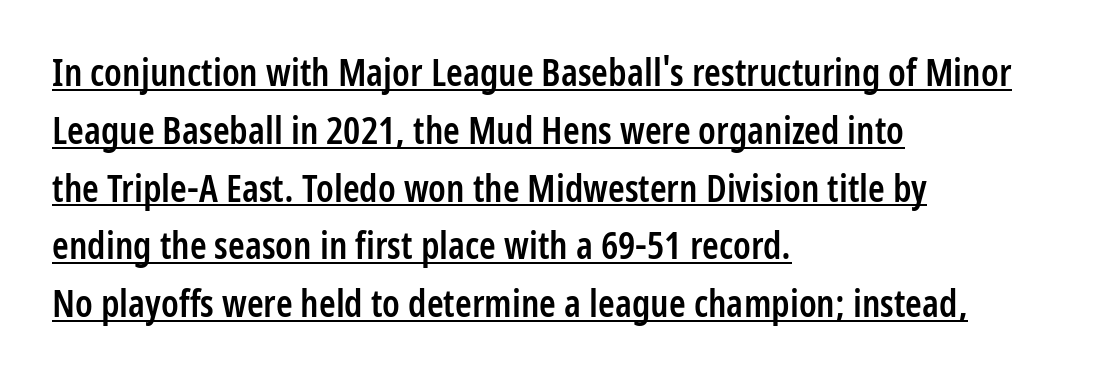
The image shows 38 px semibold, condensed sans-serif type, upright; set left-aligned, normal line spacing (1.52x), normal letter spacing, underlined; low stroke contrast and a medium x-height.
